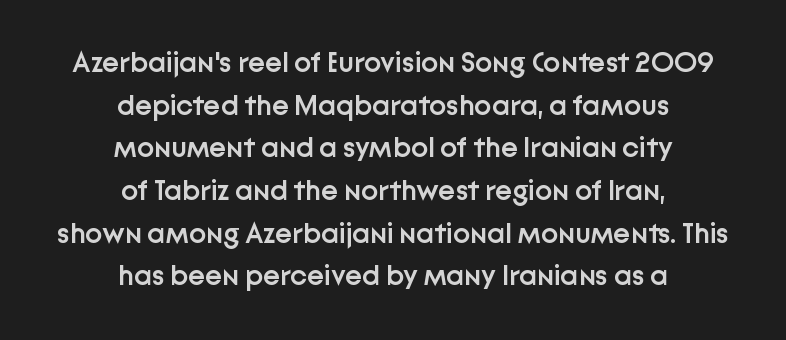
{"serif": "no", "italic": "no", "bold": "semi", "weight": "semibold", "width": "normal", "stroke_contrast": "low", "x_height": "medium", "monospaced": "no", "underline": "no", "align": "center", "line_spacing": "normal", "line_spacing_ratio": 1.47, "letter_spacing": "normal", "letter_spacing_em": 0.0, "glyph_px": 29}
